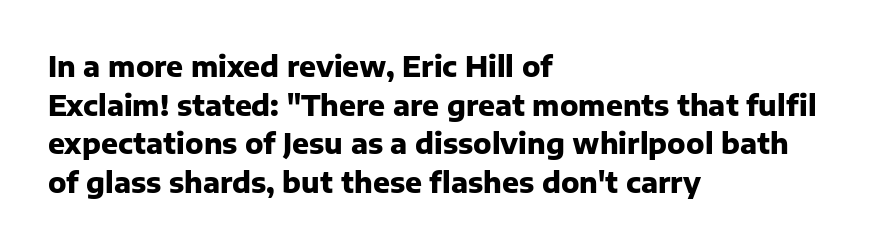
Q: Is the text bold? A: Yes.
Q: Is the text italic (slanted)? A: No, it is upright.
Q: Is the typeface a serif or a sans-serif typeface? A: Sans-serif.
Q: Is the text underlined? A: No.
Q: How is the paragraph aligned? A: Left-aligned.
Q: Is the spacing between letters normal or unusually wide? A: Normal.
Q: Is the spacing between lines tight, normal or loose? A: Normal.
Q: Width (condensed, normal, or wide)? A: Normal.
Q: Stroke contrast? A: Low.
Q: x-height? A: Medium.
Q: Monospaced? A: No.
